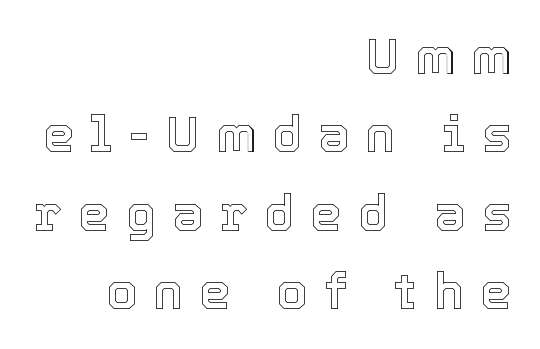
Q: Is the text italic (slanted)? A: No, it is upright.
Q: Is the text underlined? A: No.
Q: How is the paragraph aligned? A: Right-aligned.
Q: Is the spacing between letters normal or unusually wide? A: Unusually wide.
Q: Is the spacing between lines tight, normal or loose? A: Normal.
Q: Width (condensed, normal, or wide)? A: Normal.
Q: x-height? A: Medium.
Q: Monospaced? A: No.
